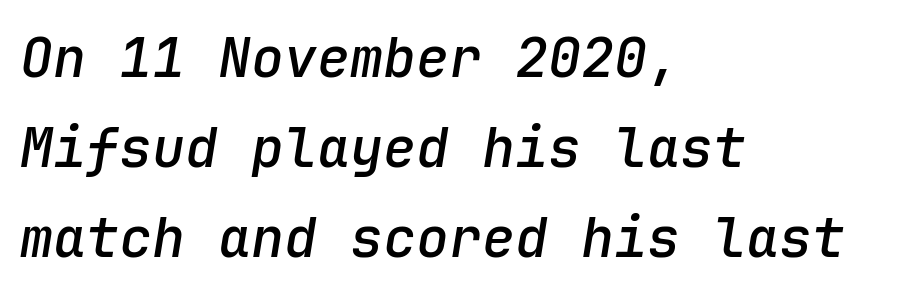
The image shows 55 px semibold type, italic (leaning right), monospaced; set left-aligned, normal line spacing (1.64x), normal letter spacing, not underlined; low stroke contrast and a medium x-height.
